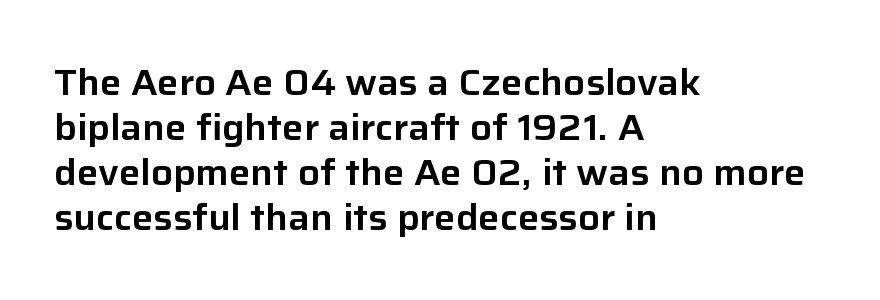
The image shows 36 px sans-serif type, upright; set left-aligned, normal line spacing (1.25x), normal letter spacing, not underlined; low stroke contrast and a medium x-height.
